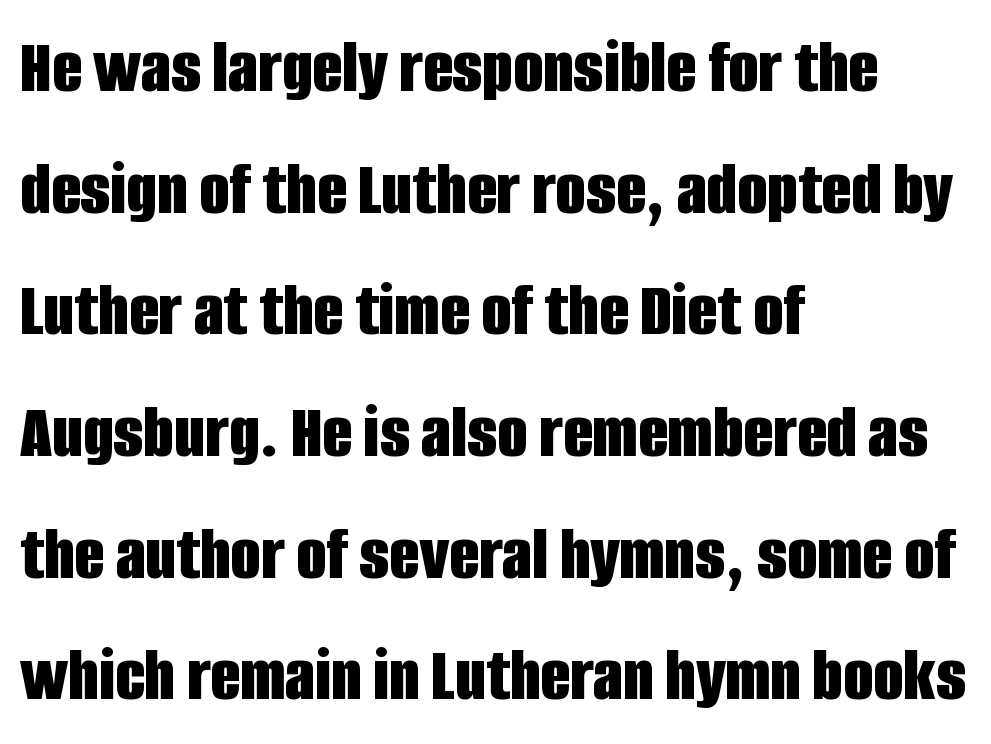
Q: Is the text bold? A: Yes.
Q: Is the text italic (slanted)? A: No, it is upright.
Q: Is the typeface a serif or a sans-serif typeface? A: Sans-serif.
Q: Is the text underlined? A: No.
Q: How is the paragraph aligned? A: Left-aligned.
Q: Is the spacing between letters normal or unusually wide? A: Normal.
Q: Is the spacing between lines tight, normal or loose? A: Normal.
Q: Width (condensed, normal, or wide)? A: Condensed.
Q: Stroke contrast? A: Low.
Q: x-height? A: Large.
Q: Monospaced? A: No.
